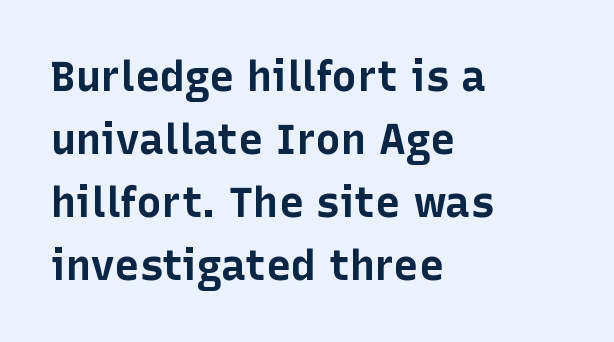
Q: Is the text bold? A: Yes.
Q: Is the text italic (slanted)? A: No, it is upright.
Q: Is the typeface a serif or a sans-serif typeface? A: Sans-serif.
Q: Is the text underlined? A: No.
Q: How is the paragraph aligned? A: Left-aligned.
Q: Is the spacing between letters normal or unusually wide? A: Normal.
Q: Is the spacing between lines tight, normal or loose? A: Normal.
Q: Width (condensed, normal, or wide)? A: Normal.
Q: Stroke contrast? A: Low.
Q: x-height? A: Medium.
Q: Monospaced? A: No.
